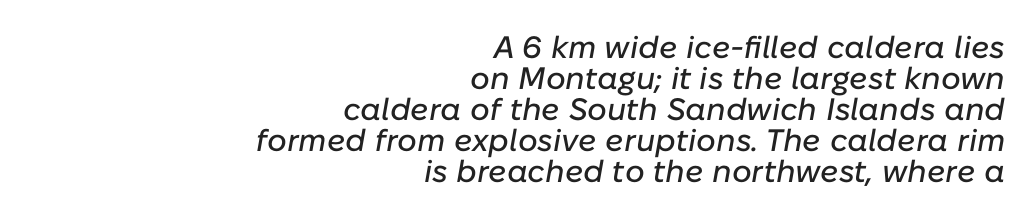
{"italic": "yes", "lean": "right", "slant_degrees": 10, "width": "normal", "stroke_contrast": "low", "x_height": "medium", "monospaced": "no", "underline": "no", "align": "right", "line_spacing": "tight", "line_spacing_ratio": 1.0, "letter_spacing": "normal", "letter_spacing_em": 0.0, "glyph_px": 31}
